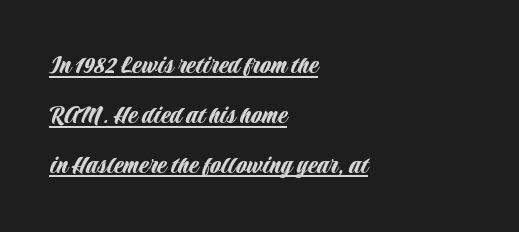
Q: Is the text italic (slanted)? A: Yes.
Q: Is the typeface a serif or a sans-serif typeface? A: Sans-serif.
Q: Is the text underlined? A: Yes.
Q: How is the paragraph aligned? A: Left-aligned.
Q: Is the spacing between letters normal or unusually wide? A: Normal.
Q: Width (condensed, normal, or wide)? A: Condensed.
Q: Stroke contrast? A: Low.
Q: x-height? A: Large.
Q: Monospaced? A: No.
